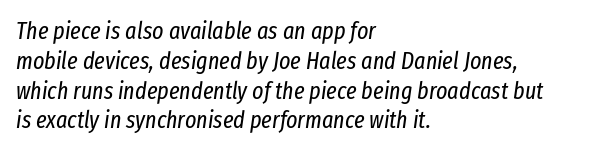
The image shows 24 px text type, italic (leaning right); set left-aligned, line spacing 1.24x, normal letter spacing, not underlined.
